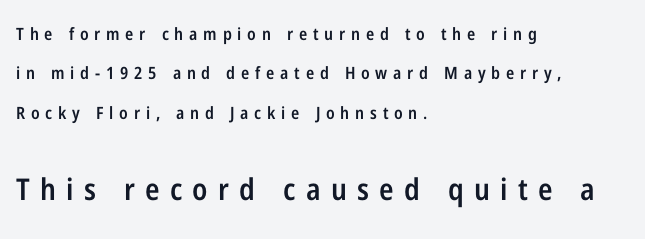
The image shows 30 px semibold, condensed sans-serif type, upright; set left-aligned, loose line spacing (2.31x), unusually wide letter spacing (+0.34 em), not underlined; the second (bottom) block is 1.76x larger; low stroke contrast and a medium x-height.
